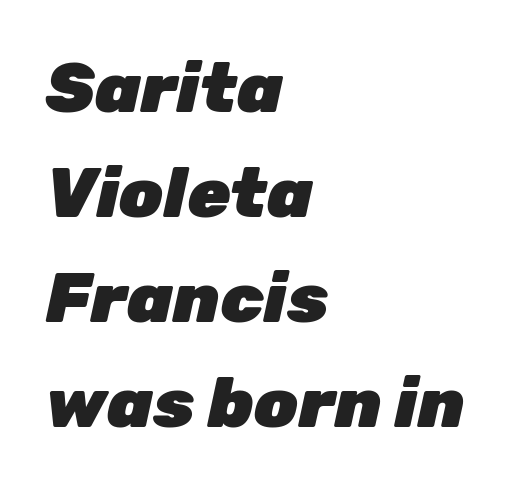
Q: Is the text bold? A: Yes.
Q: Is the text italic (slanted)? A: Yes, it leans right by about 12 degrees.
Q: Is the text underlined? A: No.
Q: How is the paragraph aligned? A: Left-aligned.
Q: Is the spacing between letters normal or unusually wide? A: Normal.
Q: Is the spacing between lines tight, normal or loose? A: Normal.
Q: Width (condensed, normal, or wide)? A: Normal.
Q: Stroke contrast? A: Low.
Q: x-height? A: Medium.
Q: Monospaced? A: No.
